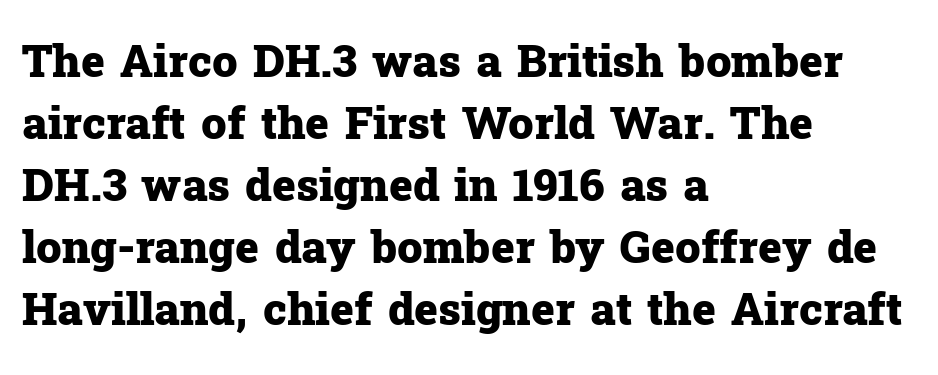
{"serif": "yes", "italic": "no", "bold": "yes", "weight": "heavy", "width": "normal", "stroke_contrast": "low", "x_height": "medium", "monospaced": "no", "underline": "no", "align": "left", "line_spacing": "normal", "line_spacing_ratio": 1.38, "letter_spacing": "normal", "letter_spacing_em": 0.0, "glyph_px": 45}
